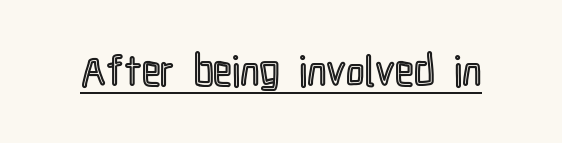
Q: Is the text italic (slanted)? A: No, it is upright.
Q: Is the text underlined? A: Yes.
Q: Is the spacing between letters normal or unusually wide? A: Normal.
Q: Width (condensed, normal, or wide)? A: Condensed.
Q: x-height? A: Medium.
Q: Monospaced? A: No.
